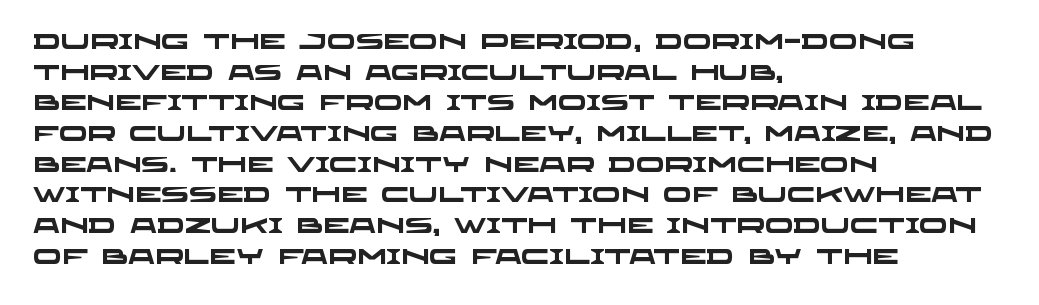
{"bold": "yes", "underline": "no", "align": "left", "line_spacing": "normal", "line_spacing_ratio": 1.46, "letter_spacing": "normal", "letter_spacing_em": 0.0, "glyph_px": 21}
